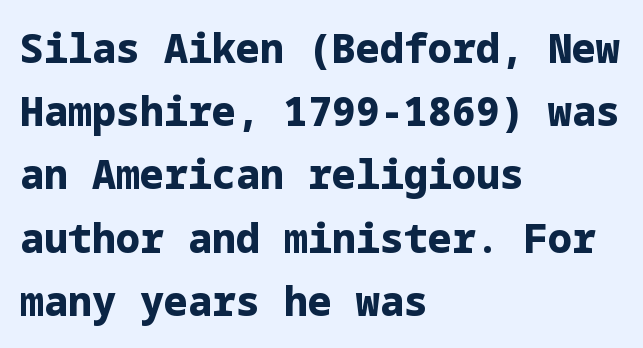
Does extra space separate the letters? No, they use regular spacing. Short and long lines alike share a common starting point at left. The typeface chosen for these lines omits serifs. Baseline-to-baseline distance is the conventional proportion of letter height. Does the lettering tilt? It doesn't — this is upright.
